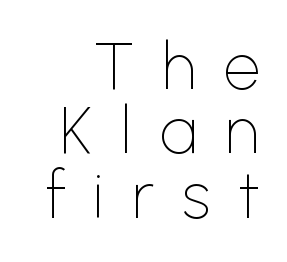
The face used here is proportionally spaced, like ordinary book or web type. Bold? No — there's no thickening of the strokes. The vertical gap from one line to the next is small. The rag falls on the left side of this text block. Unlike italic type, these characters show no tilt at all.
